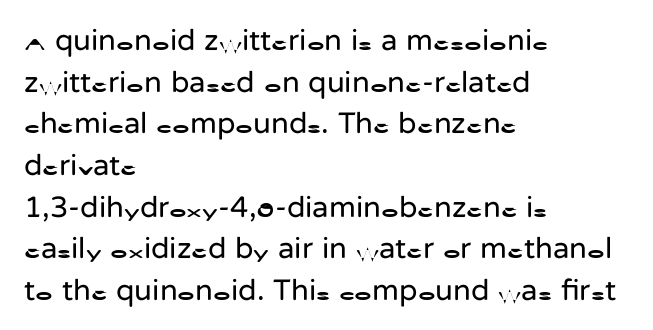
The image shows 30 px regular-weight sans-serif type, upright; set left-aligned, normal line spacing (1.39x), normal letter spacing, not underlined; low stroke contrast and a medium x-height.
